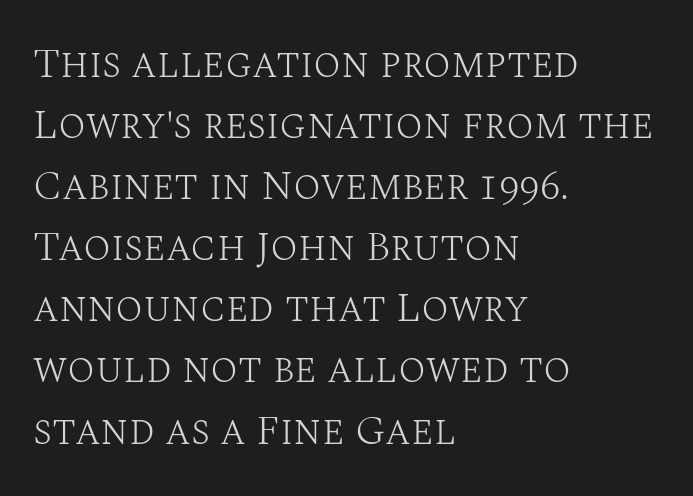
Q: Is the text bold? A: No.
Q: Is the text italic (slanted)? A: No, it is upright.
Q: Is the typeface a serif or a sans-serif typeface? A: Serif.
Q: Is the text underlined? A: No.
Q: How is the paragraph aligned? A: Left-aligned.
Q: Is the spacing between letters normal or unusually wide? A: Normal.
Q: Is the spacing between lines tight, normal or loose? A: Normal.
Q: Width (condensed, normal, or wide)? A: Normal.
Q: Stroke contrast? A: Medium.
Q: x-height? A: Large.
Q: Monospaced? A: No.
